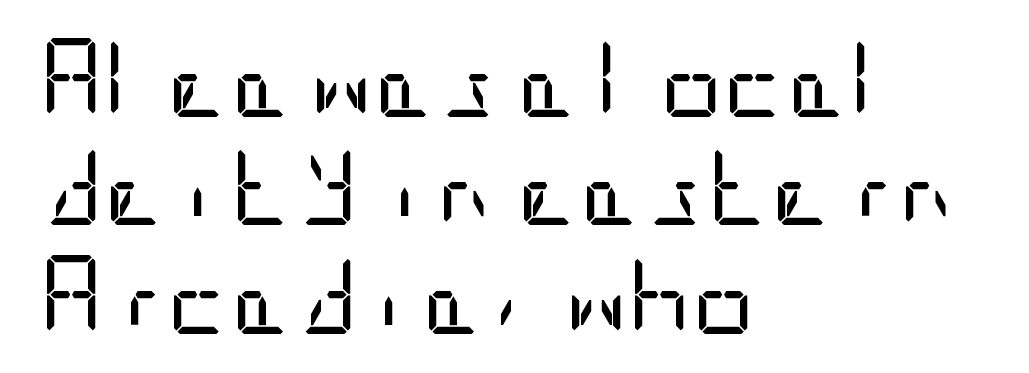
The image shows 78 px regular-weight, condensed sans-serif type, upright; set left-aligned, normal line spacing (1.39x), normal letter spacing, not underlined; low stroke contrast and a large x-height.
